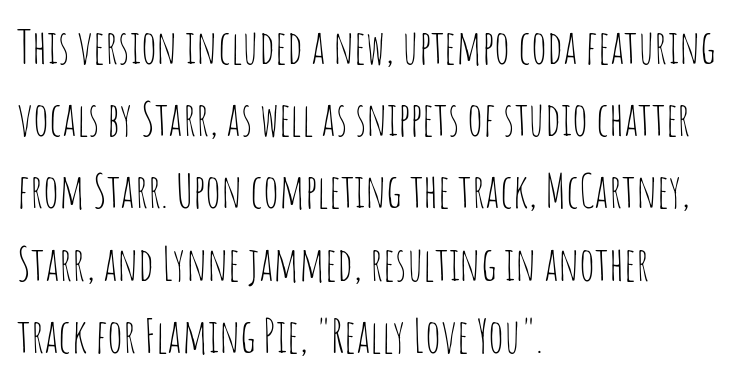
The image shows 46 px thin, condensed sans-serif type, upright; set left-aligned, normal line spacing (1.57x), normal letter spacing, not underlined; low stroke contrast and a large x-height.
